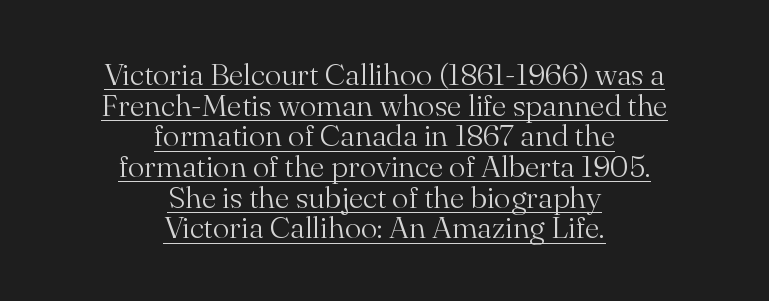
{"serif": "yes", "italic": "no", "bold": "no", "weight": "light", "width": "normal", "stroke_contrast": "medium", "x_height": "small", "monospaced": "no", "underline": "yes", "align": "center", "line_spacing": "tight", "line_spacing_ratio": 0.99, "letter_spacing": "normal", "letter_spacing_em": 0.0, "glyph_px": 31}
